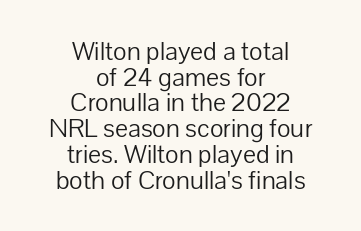
Q: Is the text bold? A: No.
Q: Is the text italic (slanted)? A: No, it is upright.
Q: Is the text underlined? A: No.
Q: How is the paragraph aligned? A: Centered.
Q: Is the spacing between letters normal or unusually wide? A: Normal.
Q: Is the spacing between lines tight, normal or loose? A: Tight.
